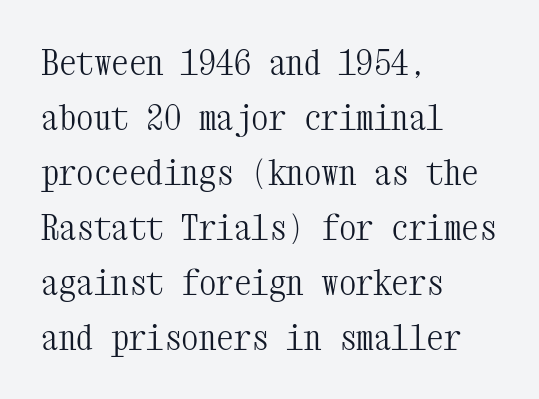
The image shows 35 px light, condensed serif type, upright, monospaced; set left-aligned, normal line spacing (1.57x), normal letter spacing, not underlined; medium stroke contrast and a medium x-height.
